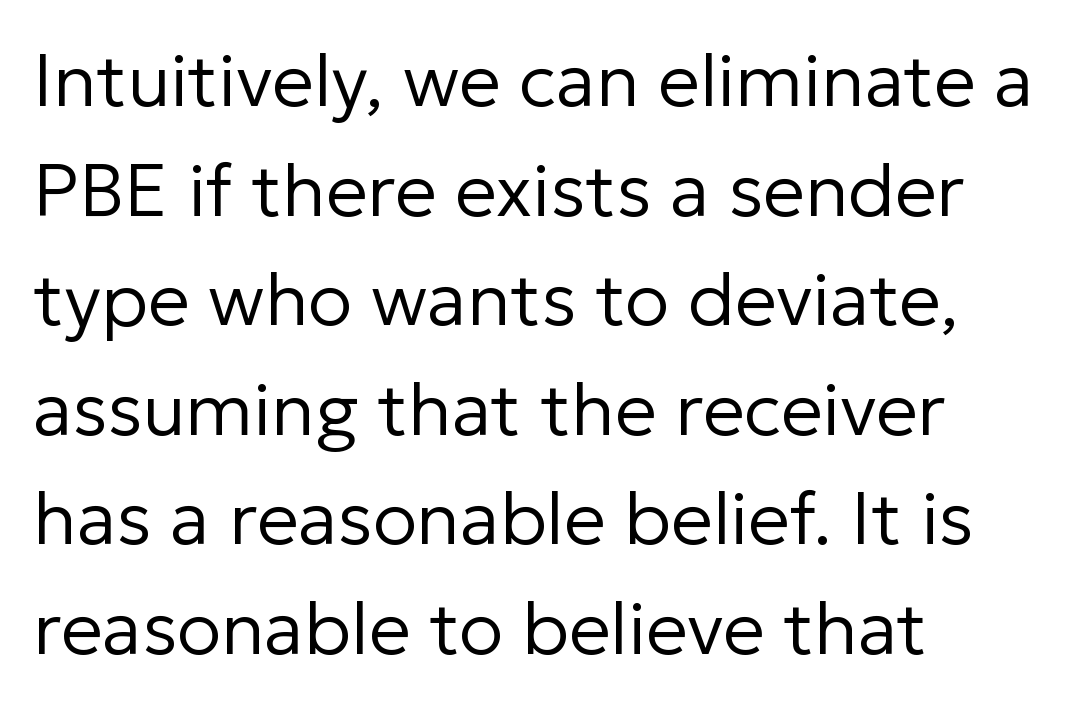
{"serif": "no", "italic": "no", "bold": "no", "weight": "regular", "width": "normal", "stroke_contrast": "low", "x_height": "medium", "monospaced": "no", "underline": "no", "align": "left", "line_spacing": "normal", "line_spacing_ratio": 1.48, "letter_spacing": "normal", "letter_spacing_em": 0.0, "glyph_px": 74}
